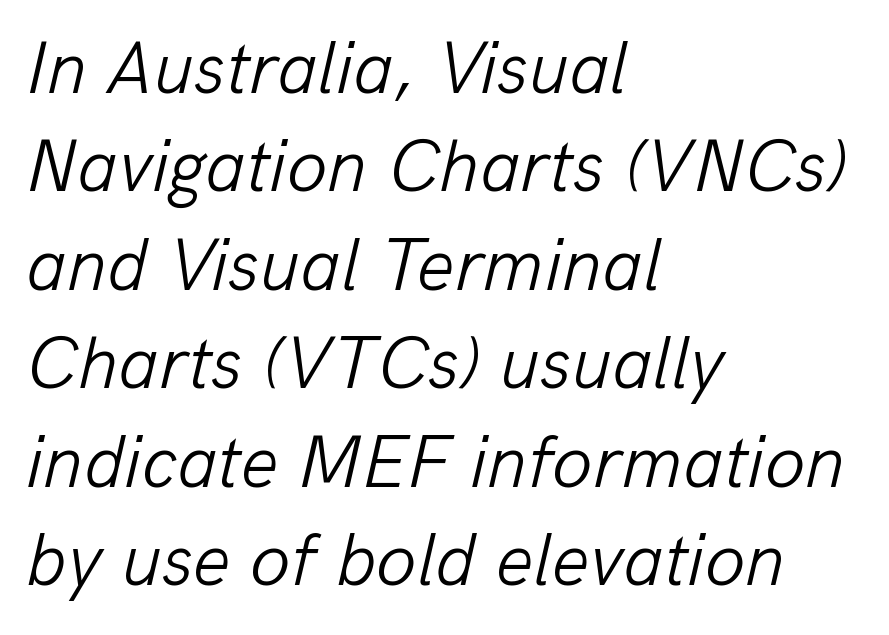
The image shows 74 px light type, italic (leaning right); set left-aligned, normal line spacing (1.33x), normal letter spacing, not underlined; low stroke contrast and a medium x-height.
